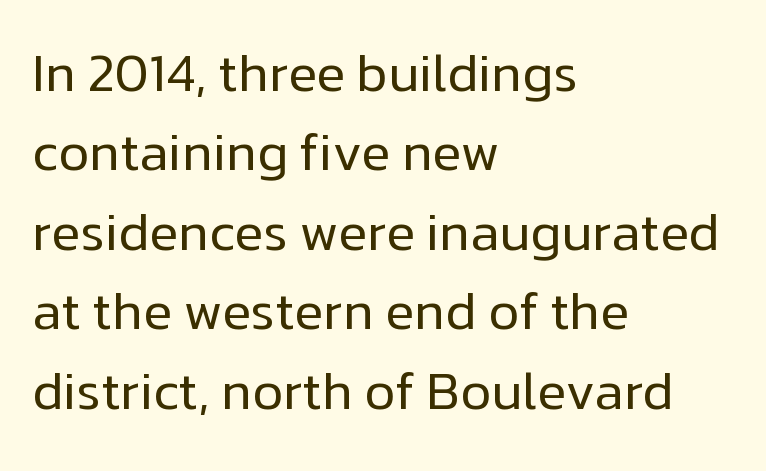
The image shows 53 px regular-weight sans-serif type, upright; set left-aligned, normal line spacing (1.5x), normal letter spacing, not underlined; low stroke contrast and a medium x-height.
